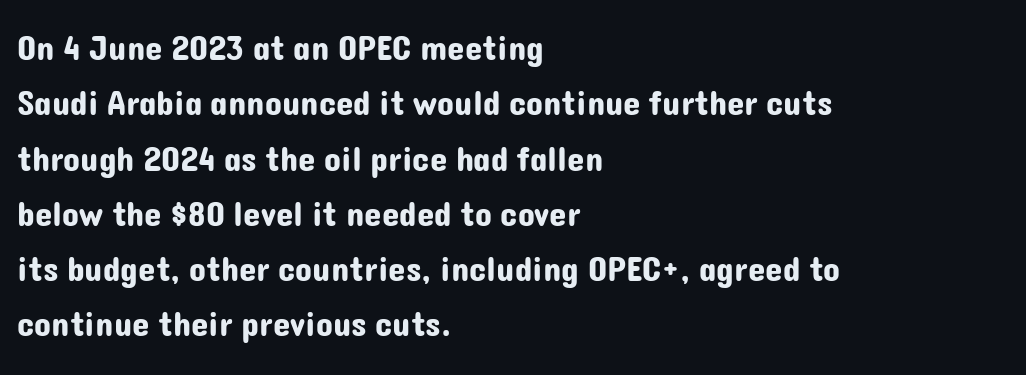
{"serif": "no", "italic": "no", "width": "normal", "stroke_contrast": "low", "x_height": "medium", "monospaced": "no", "underline": "no", "align": "left", "line_spacing": "normal", "line_spacing_ratio": 1.58, "letter_spacing": "normal", "letter_spacing_em": 0.0, "glyph_px": 35}
